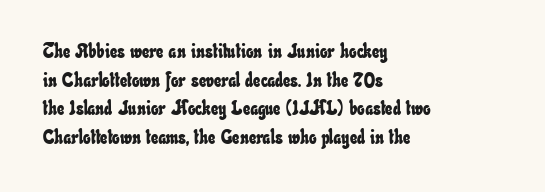
The image shows 20 px text type; set left-aligned, normal line spacing (1.43x), normal letter spacing, not underlined.
